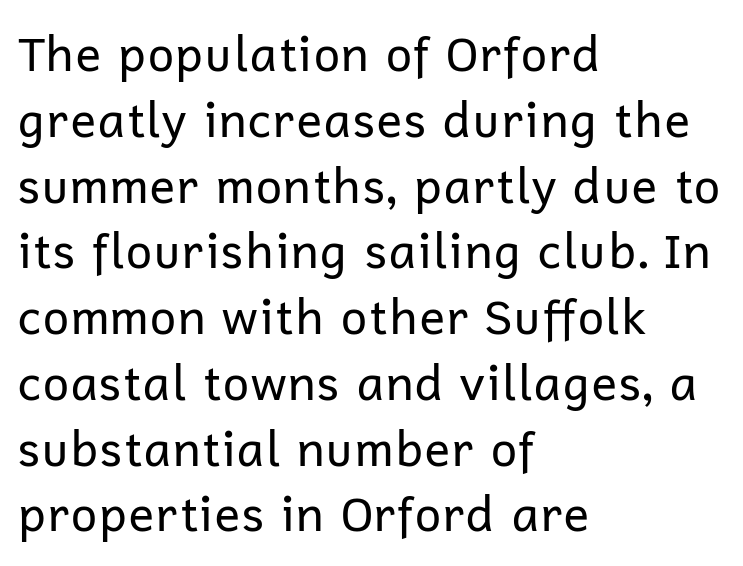
Only glyphs here, with clear space below each row. Proportional: the letters do not fall into vertical columns. Compared with a typical body face, this is equally light or lighter still. Casual observation: everything's shoved over to the left. Notice how the stems are strictly vertical — no italics here. Is this a sans? Yes — the strokes have no serifs.
